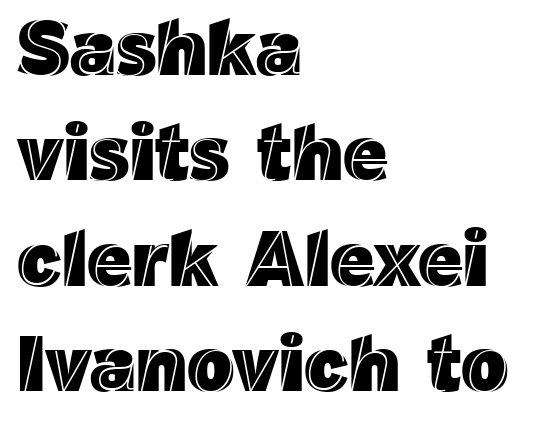
{"italic": "no", "width": "normal", "x_height": "medium", "monospaced": "no", "underline": "no", "align": "left", "line_spacing": "normal", "line_spacing_ratio": 1.35, "letter_spacing": "normal", "letter_spacing_em": 0.0, "glyph_px": 78}
